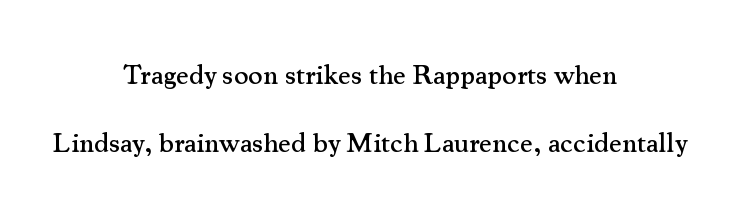
Each letter's strokes conclude with small projecting serifs. The words here are not underlined. The face used here is proportionally spaced, like ordinary book or web type. A student would call this center alignment; a typographer would say set centered. The letterforms sit shoulder to shoulder at normal distance.
